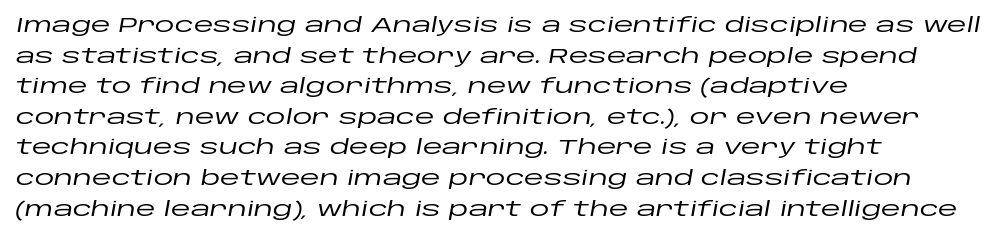
The glyphs are unaccompanied by any horizontal stroke below them. Short and long lines alike share a common starting point at left. Each new line begins a customary step beneath the previous one. Glyph-to-glyph distance matches everyday printed text. The whole block is typeset with a tilt.
